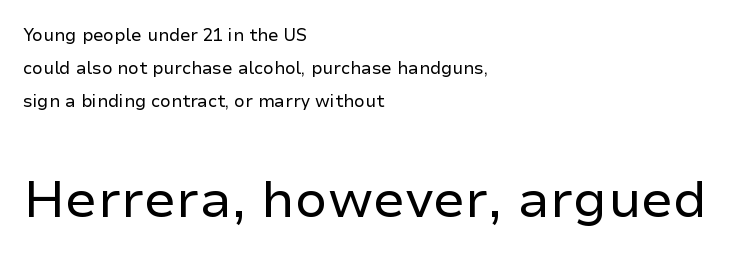
{"serif": "no", "italic": "no", "bold": "no", "weight": "regular", "width": "normal", "stroke_contrast": "low", "x_height": "medium", "monospaced": "no", "underline": "no", "align": "left", "line_spacing": "loose", "line_spacing_ratio": 1.95, "letter_spacing": "normal", "letter_spacing_em": 0.0, "larger_block": "second", "size_ratio": 3.06, "glyph_px": 52}
